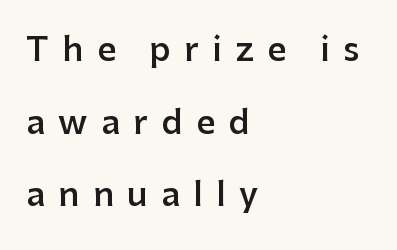
Q: Is the text bold? A: Semi-bold.
Q: Is the text italic (slanted)? A: No, it is upright.
Q: Is the typeface a serif or a sans-serif typeface? A: Sans-serif.
Q: Is the text underlined? A: No.
Q: How is the paragraph aligned? A: Left-aligned.
Q: Is the spacing between letters normal or unusually wide? A: Unusually wide.
Q: Is the spacing between lines tight, normal or loose? A: Loose.
Q: Width (condensed, normal, or wide)? A: Normal.
Q: Stroke contrast? A: Low.
Q: x-height? A: Medium.
Q: Monospaced? A: No.
